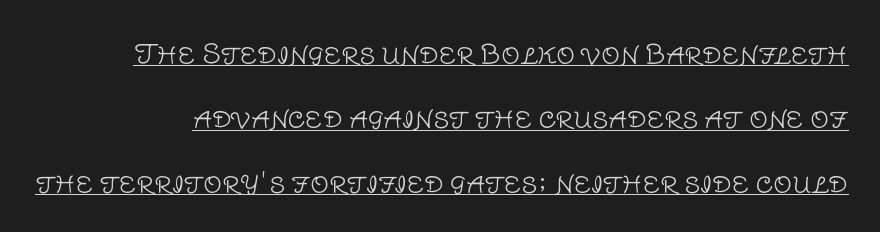
This sample uses plain, unmodified letter spacing. Stroke thickness stays within the range of a standard reading face or lighter. Is there an underline? Yes — a line sits under the letters.
